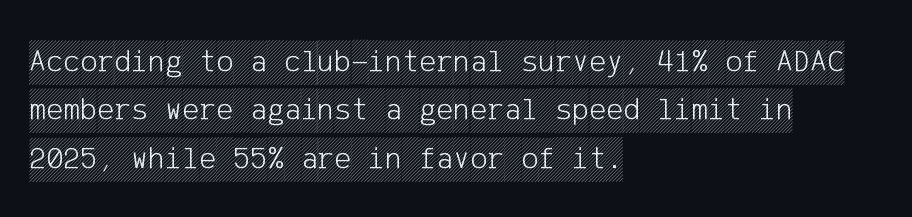
The image shows 32 px condensed type, upright; set left-aligned, normal line spacing (1.51x), normal letter spacing, not underlined; a large x-height.
